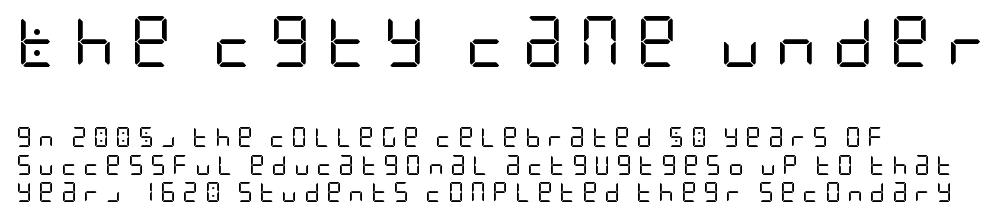
Q: Is the text bold? A: No.
Q: Is the text italic (slanted)? A: No, it is upright.
Q: Is the typeface a serif or a sans-serif typeface? A: Sans-serif.
Q: Is the text underlined? A: No.
Q: How is the paragraph aligned? A: Left-aligned.
Q: Is the spacing between letters normal or unusually wide? A: Unusually wide.
Q: Is the spacing between lines tight, normal or loose? A: Normal.
Q: Which block of text is set in a larger size, the first (top) or the second (bottom)? A: The first (top) one.
Q: Width (condensed, normal, or wide)? A: Condensed.
Q: Stroke contrast? A: Low.
Q: x-height? A: Large.
